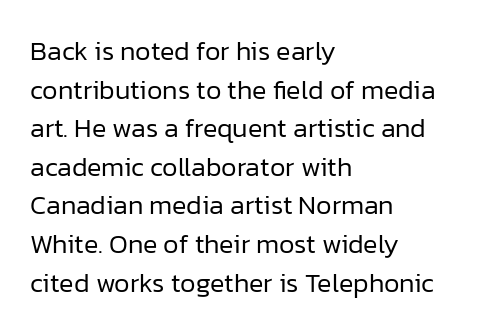
{"italic": "no", "bold": "no", "underline": "no", "align": "left", "line_spacing": "normal", "line_spacing_ratio": 1.43, "letter_spacing": "normal", "letter_spacing_em": 0.0, "glyph_px": 27}
